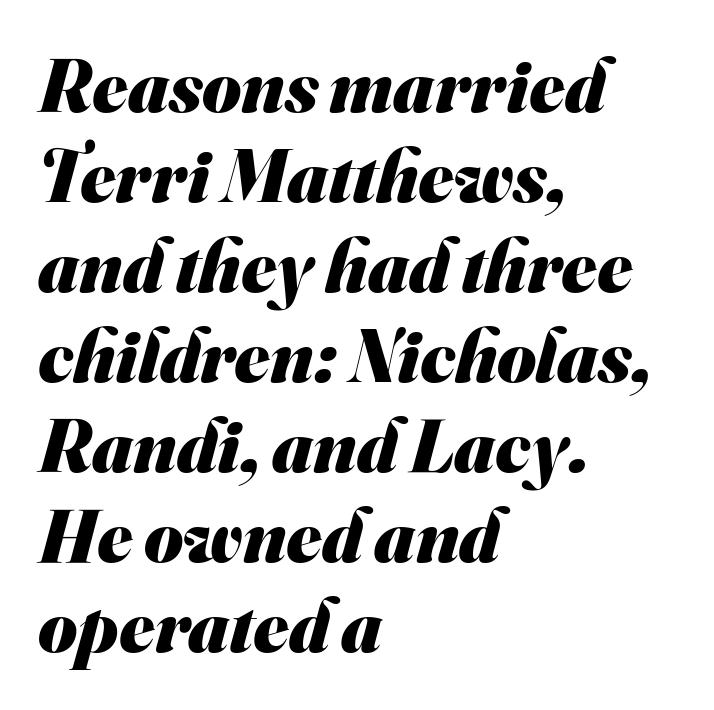
Q: Is the text bold? A: Yes.
Q: Is the typeface a serif or a sans-serif typeface? A: Sans-serif.
Q: Is the text underlined? A: No.
Q: How is the paragraph aligned? A: Left-aligned.
Q: Is the spacing between letters normal or unusually wide? A: Normal.
Q: Width (condensed, normal, or wide)? A: Normal.
Q: Stroke contrast? A: Medium.
Q: x-height? A: Small.
Q: Monospaced? A: No.
